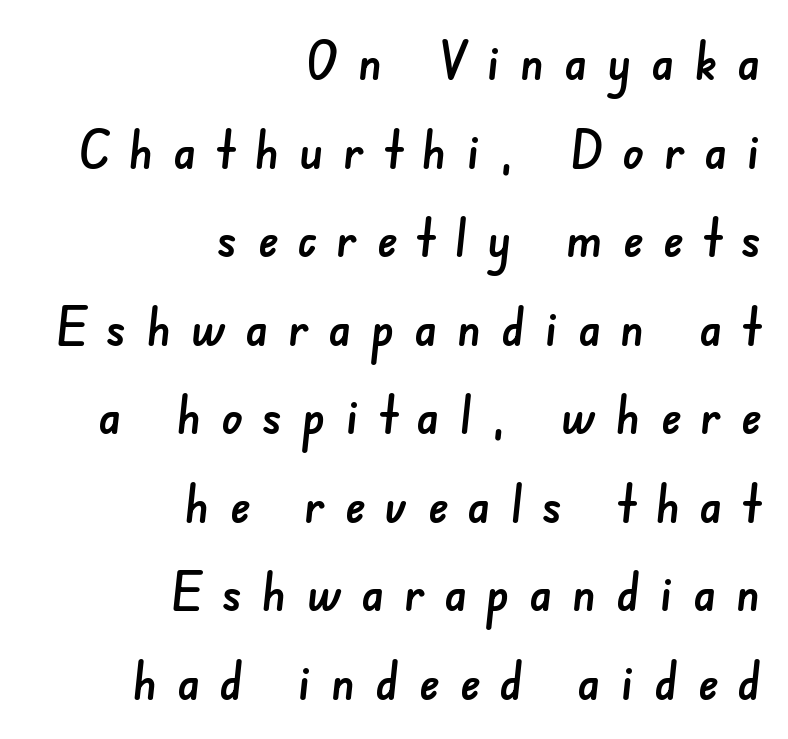
These lines have a slow, spaced-out rhythm from letter to letter. Spacing verdict: proportional, widths tailored to each character. Quick note: interline space is typical. Regarding serifs, this sample does without them.
